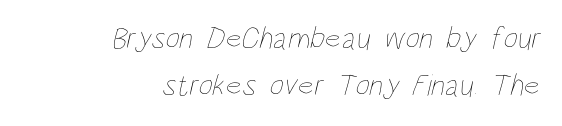
The image shows 31 px thin, condensed type; set right-aligned, normal line spacing (1.52x), normal letter spacing, not underlined; low stroke contrast and a large x-height.
